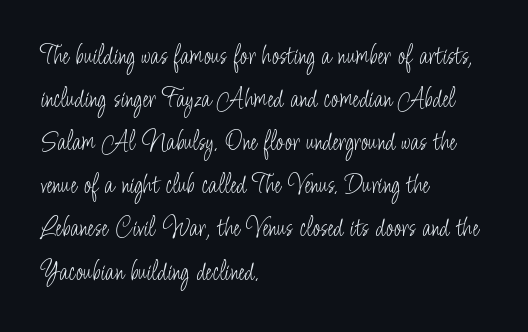
{"serif": "no", "bold": "no", "weight": "light", "width": "condensed", "stroke_contrast": "low", "x_height": "small", "monospaced": "no", "underline": "no", "align": "left", "line_spacing": "normal", "line_spacing_ratio": 1.54, "letter_spacing": "normal", "letter_spacing_em": 0.0, "glyph_px": 28}
